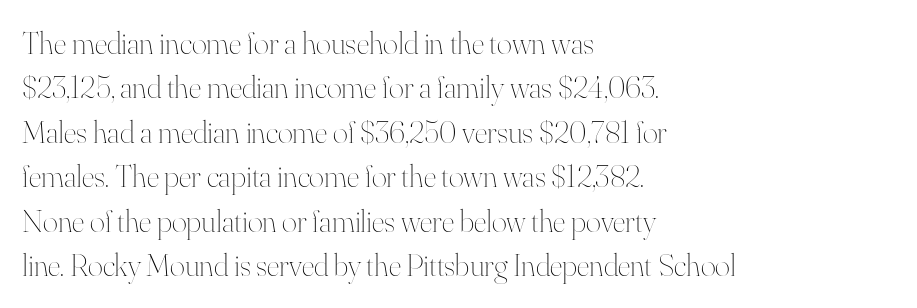
Every character sits straight up, as roman type does. The passage shown is typed in a proportional face where columns would drift. The space beneath each line is pristine and unruled. The rag falls on the right side of this text block.
